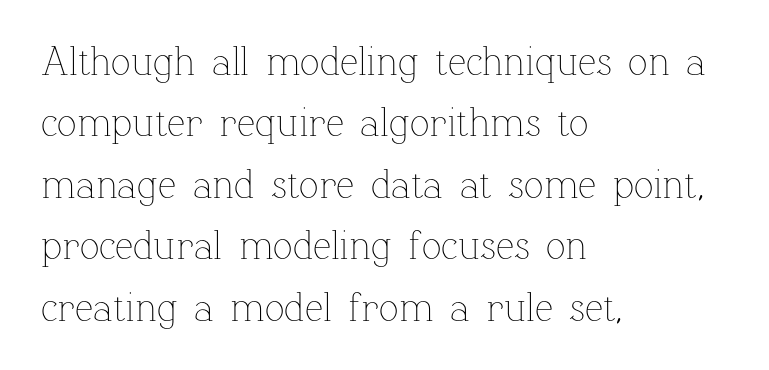
Q: Is the text bold? A: No.
Q: Is the text italic (slanted)? A: No, it is upright.
Q: Is the text underlined? A: No.
Q: How is the paragraph aligned? A: Left-aligned.
Q: Is the spacing between letters normal or unusually wide? A: Normal.
Q: Is the spacing between lines tight, normal or loose? A: Normal.
Q: Width (condensed, normal, or wide)? A: Normal.
Q: Stroke contrast? A: Low.
Q: x-height? A: Medium.
Q: Monospaced? A: No.
